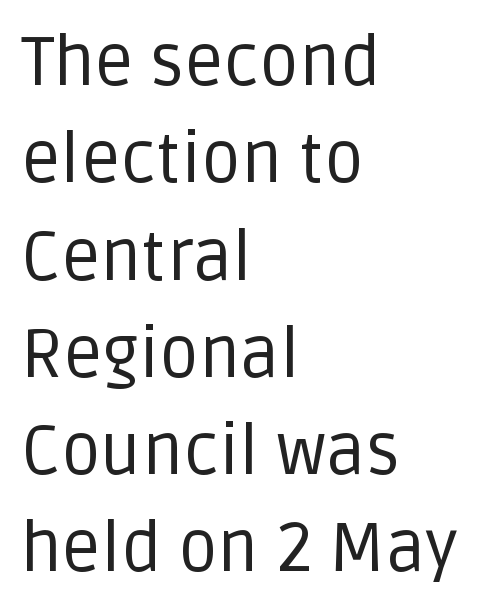
Q: Is the text bold? A: No.
Q: Is the text italic (slanted)? A: No, it is upright.
Q: Is the typeface a serif or a sans-serif typeface? A: Sans-serif.
Q: Is the text underlined? A: No.
Q: How is the paragraph aligned? A: Left-aligned.
Q: Is the spacing between letters normal or unusually wide? A: Normal.
Q: Is the spacing between lines tight, normal or loose? A: Normal.
Q: Width (condensed, normal, or wide)? A: Normal.
Q: Stroke contrast? A: Low.
Q: x-height? A: Large.
Q: Monospaced? A: No.
